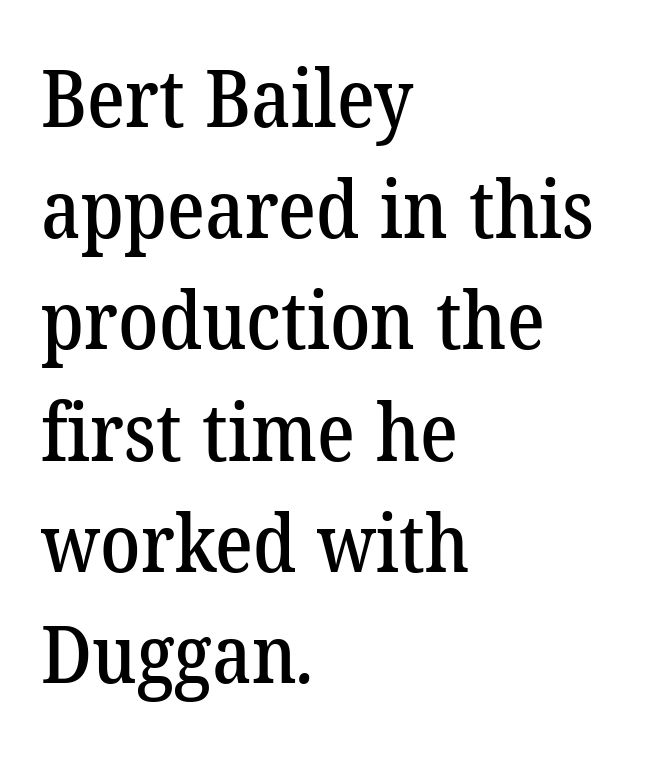
A typesetter would call this proportional, since set widths differ per character. Type without underlining. The ragged edge is on the right, which tells us the setting is flush left. The type is set solid horizontally, with unmodified tracking.
